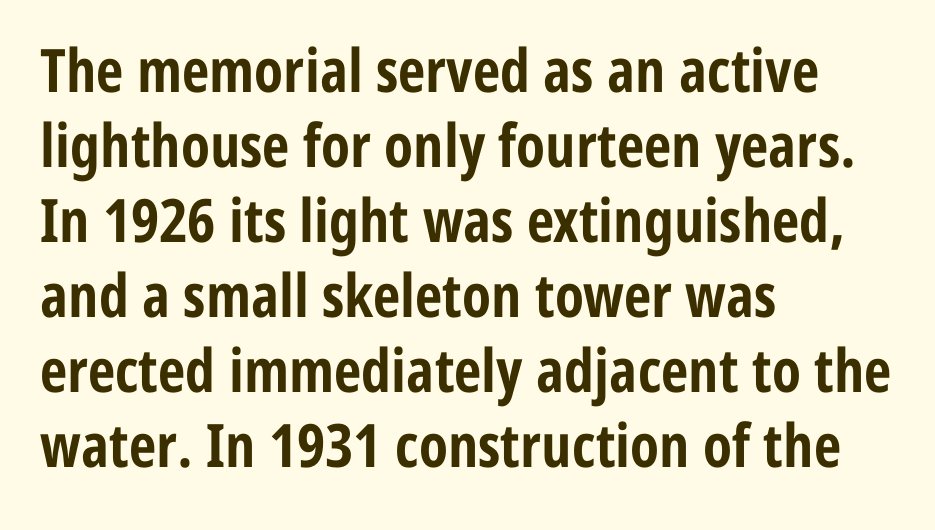
{"serif": "no", "italic": "no", "bold": "yes", "weight": "bold", "width": "condensed", "stroke_contrast": "low", "x_height": "medium", "monospaced": "no", "underline": "no", "align": "left", "line_spacing": "normal", "line_spacing_ratio": 1.25, "letter_spacing": "normal", "letter_spacing_em": 0.0, "glyph_px": 60}
